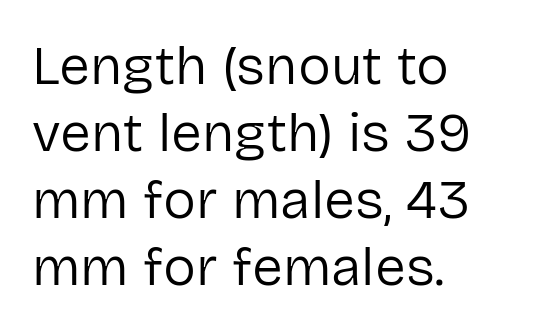
Stems here are at most as thick as an everyday book face. Vertical strokes here are truly vertical. The rendering anchors every line to the left-hand side. The characters display no serif detailing; their extremities are plain. A bare baseline throughout the passage. Each letter keeps its own natural width here, so spacing adapts to shape.
